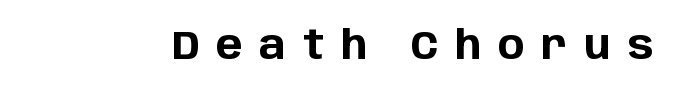
The image shows 40 px bold sans-serif type, upright; set unusually wide letter spacing (+0.42 em), not underlined; low stroke contrast and a large x-height.
